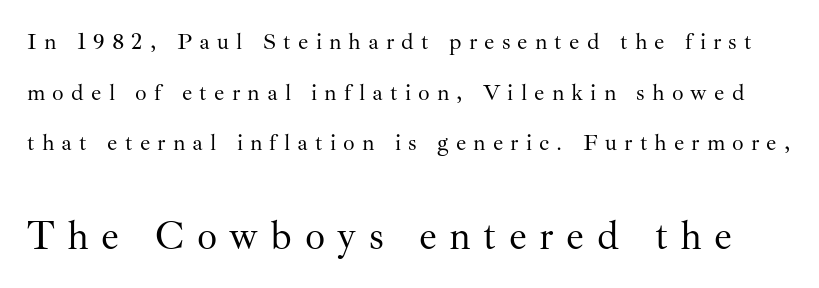
The image shows 40 px regular-weight serif type, upright; set loose line spacing (2.2x), unusually wide letter spacing (+0.31 em), not underlined; the second (bottom) block is 1.74x larger; medium stroke contrast and a small x-height.
